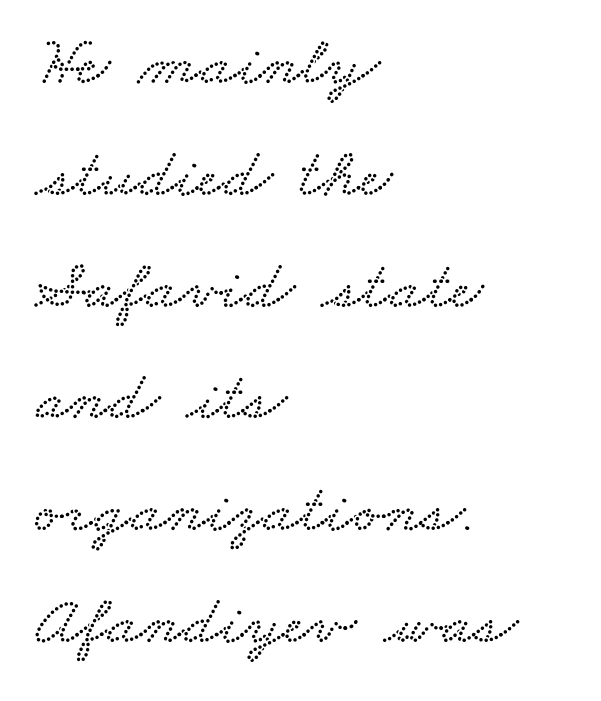
The image shows 69 px wide type; set left-aligned, normal line spacing (1.62x), normal letter spacing, not underlined; low stroke contrast and a small x-height.
